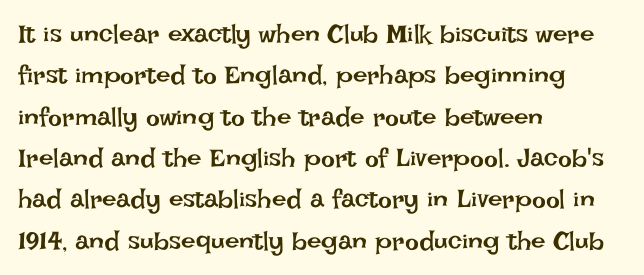
{"italic": "no", "bold": "no", "underline": "no", "align": "left", "line_spacing": "normal", "line_spacing_ratio": 1.59, "letter_spacing": "normal", "letter_spacing_em": 0.0, "glyph_px": 26}
